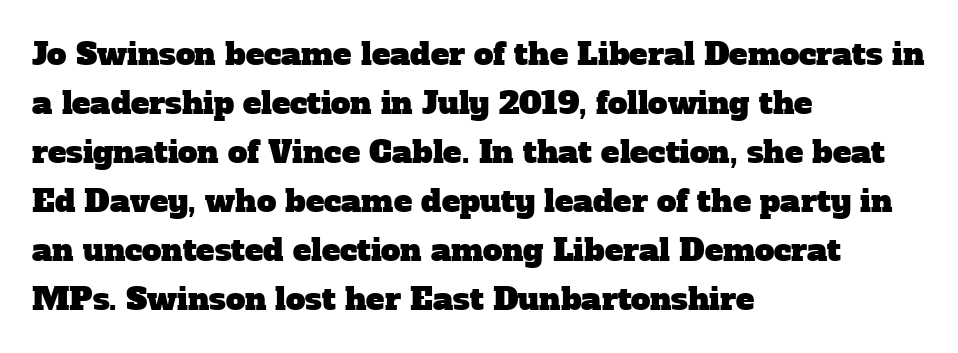
This sample has the flowing, uneven cadence of proportional lettering. Regarding serifs, this sample has them. The area under the type is left untouched. This rendering uses left alignment, leaving the right contour irregular. Line spacing here is normal. The passage shown has conventional tracking throughout.
